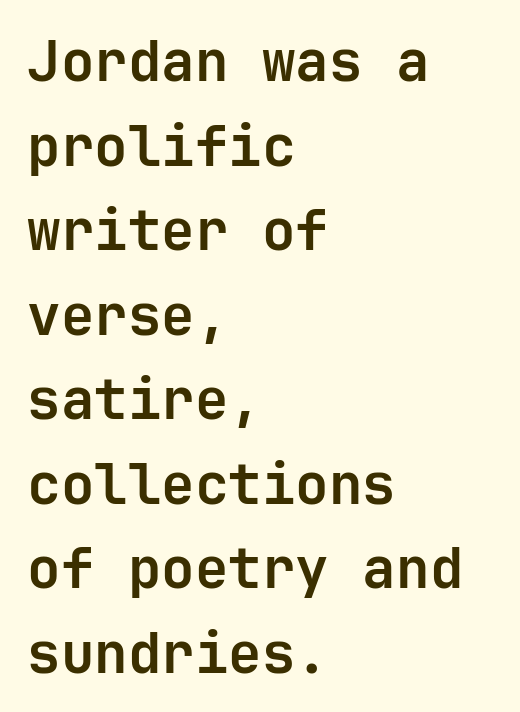
Honestly, there is no underline to notice here at all. The specimen reads as upright at a glance. Stroke terminals: plain, sans-serif. These lines keep a tight, regular rhythm from letter to letter. Visually the block forms a straight wall on the left and a jagged coastline on the right.
